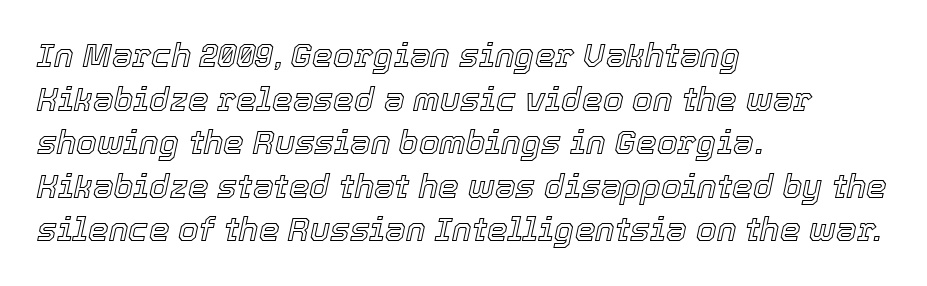
Q: Is the text italic (slanted)? A: Yes, it leans right by about 12 degrees.
Q: Is the text underlined? A: No.
Q: How is the paragraph aligned? A: Left-aligned.
Q: Is the spacing between letters normal or unusually wide? A: Normal.
Q: Is the spacing between lines tight, normal or loose? A: Normal.
Q: Width (condensed, normal, or wide)? A: Normal.
Q: x-height? A: Medium.
Q: Monospaced? A: No.
